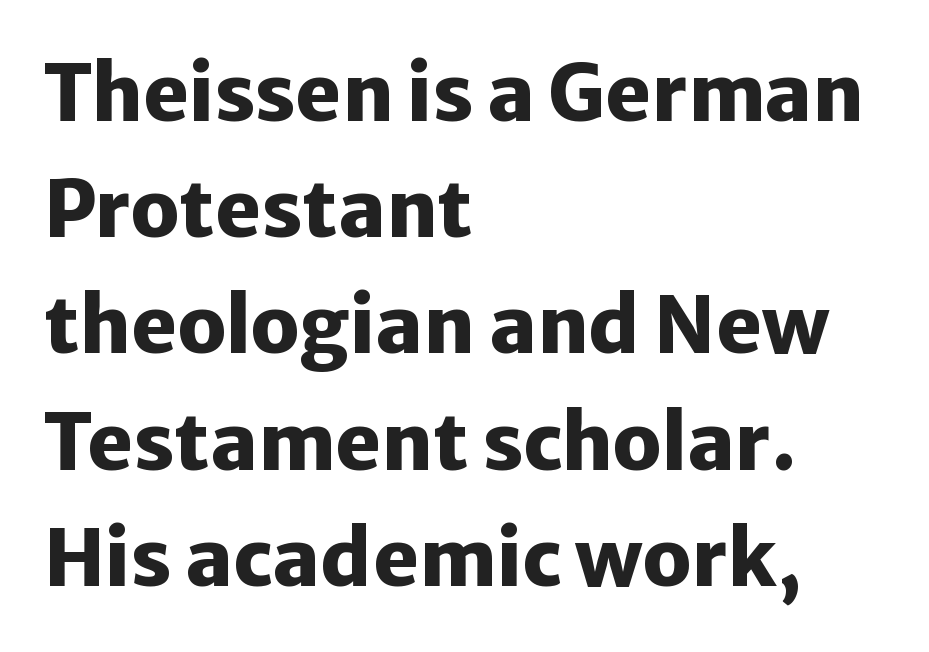
{"serif": "no", "italic": "no", "bold": "yes", "weight": "heavy", "width": "normal", "stroke_contrast": "low", "x_height": "medium", "monospaced": "no", "underline": "no", "align": "left", "line_spacing": "normal", "line_spacing_ratio": 1.49, "letter_spacing": "normal", "letter_spacing_em": 0.0, "glyph_px": 78}
